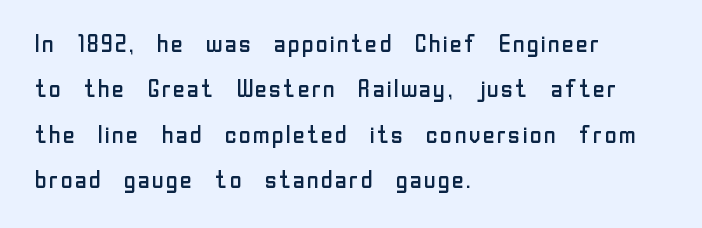
Q: Is the text bold? A: No.
Q: Is the text italic (slanted)? A: No, it is upright.
Q: Is the text underlined? A: No.
Q: How is the paragraph aligned? A: Left-aligned.
Q: Is the spacing between letters normal or unusually wide? A: Normal.
